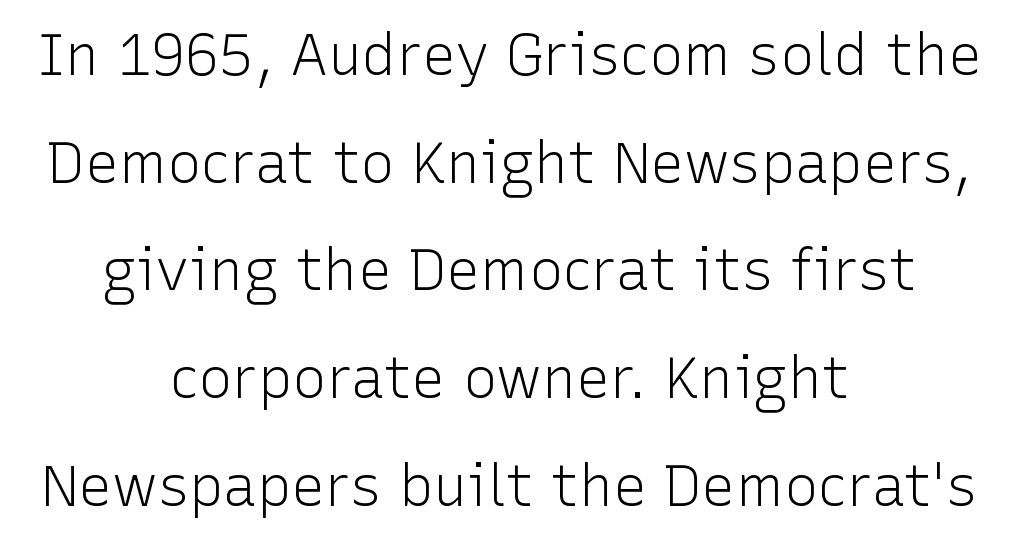
Q: Is the text bold? A: No.
Q: Is the text italic (slanted)? A: No, it is upright.
Q: Is the typeface a serif or a sans-serif typeface? A: Sans-serif.
Q: Is the text underlined? A: No.
Q: How is the paragraph aligned? A: Centered.
Q: Is the spacing between letters normal or unusually wide? A: Normal.
Q: Width (condensed, normal, or wide)? A: Normal.
Q: Stroke contrast? A: Low.
Q: x-height? A: Medium.
Q: Monospaced? A: No.
